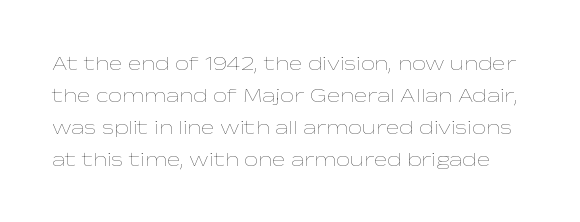
The image shows 20 px text type, upright; set normal line spacing (1.6x), normal letter spacing, not underlined.
